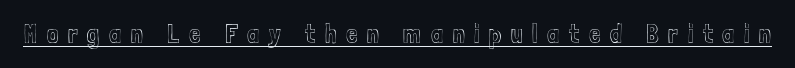
{"italic": "no", "underline": "yes", "letter_spacing": "wide", "letter_spacing_em": 0.37, "glyph_px": 26}
